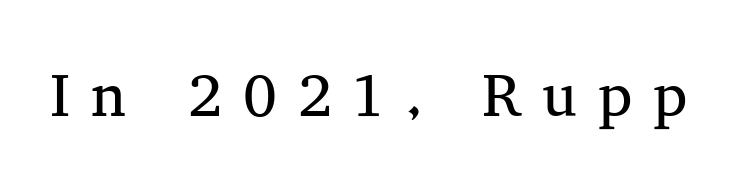
The image shows 61 px regular-weight serif type, upright; set unusually wide letter spacing (+0.34 em), not underlined; medium stroke contrast and a medium x-height.
